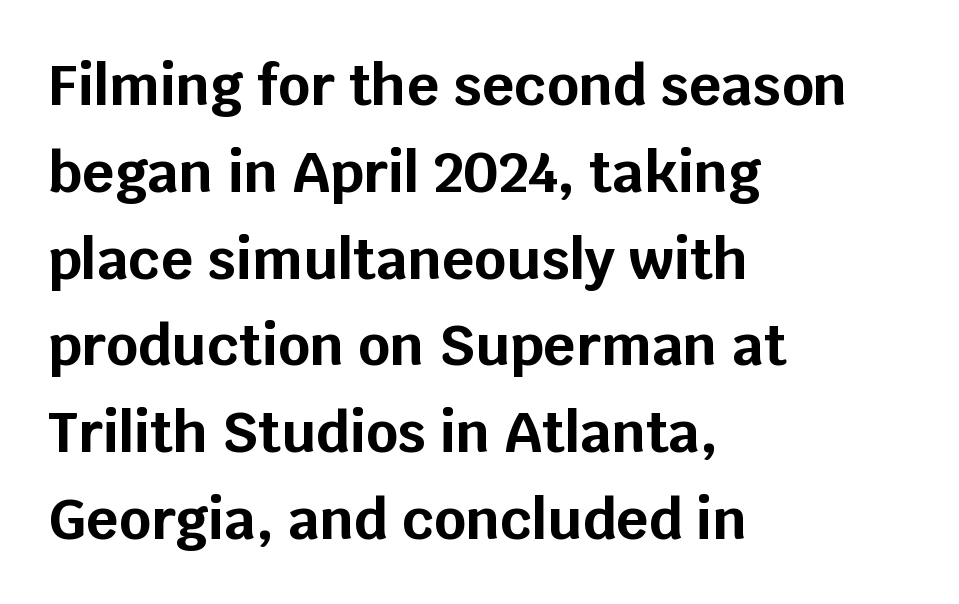
Q: Is the text bold? A: Yes.
Q: Is the text italic (slanted)? A: No, it is upright.
Q: Is the typeface a serif or a sans-serif typeface? A: Sans-serif.
Q: Is the text underlined? A: No.
Q: How is the paragraph aligned? A: Left-aligned.
Q: Is the spacing between letters normal or unusually wide? A: Normal.
Q: Is the spacing between lines tight, normal or loose? A: Normal.
Q: Width (condensed, normal, or wide)? A: Normal.
Q: Stroke contrast? A: Low.
Q: x-height? A: Large.
Q: Monospaced? A: No.
